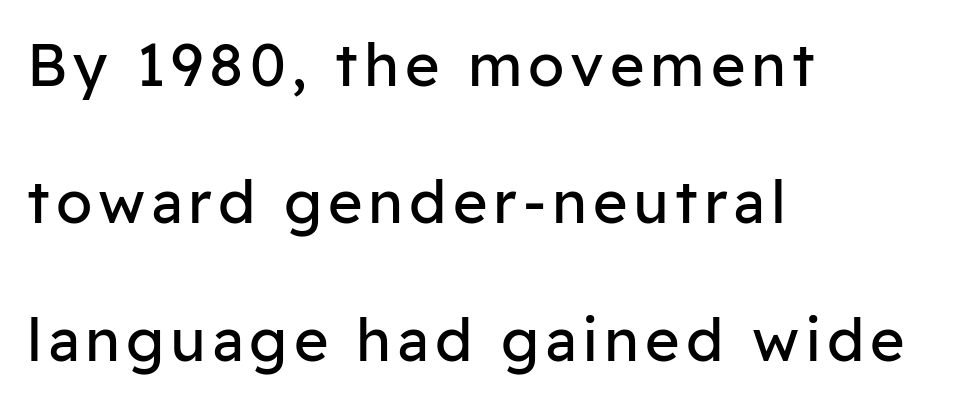
{"serif": "no", "italic": "no", "bold": "no", "weight": "regular", "width": "normal", "stroke_contrast": "low", "x_height": "medium", "monospaced": "no", "underline": "no", "align": "left", "line_spacing": "loose", "line_spacing_ratio": 2.33, "glyph_px": 59}
